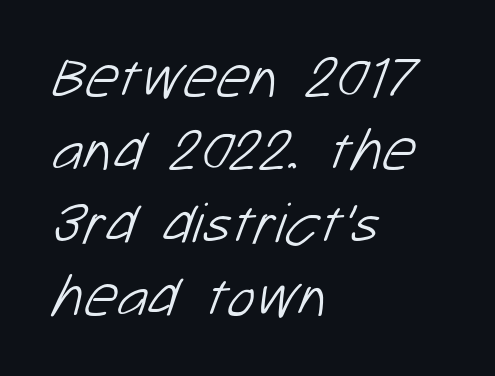
{"serif": "no", "bold": "no", "weight": "light", "width": "normal", "stroke_contrast": "low", "x_height": "medium", "monospaced": "no", "underline": "no", "align": "left", "line_spacing_ratio": 1.24, "letter_spacing": "normal", "letter_spacing_em": 0.0, "glyph_px": 59}
